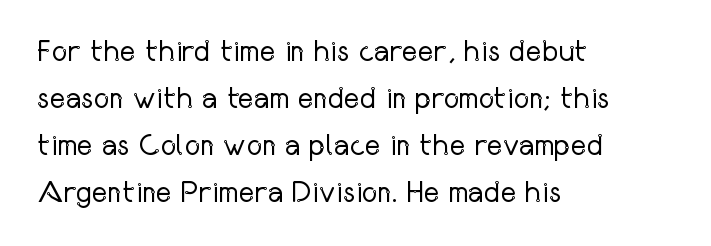
Nope, not italic — everything's standing straight. Students, note that the glyphs here touch the page at normal intervals. A typesetter would call this leading conventional body-copy spacing. Is the type heavy? It reads as light-to-regular instead. Teacher's note: observe the even left margin — that is flush-left alignment. Underlining? Definitely not there.
